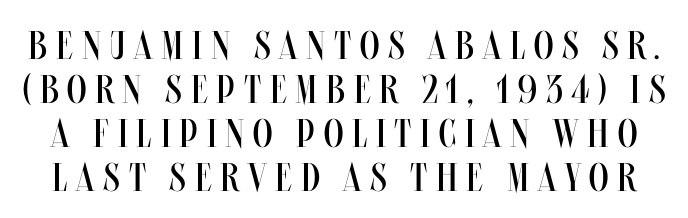
Bare-footed words on every line. The typography opts for an upright posture over an oblique one. The letters advance in unequal steps, a hallmark of proportional type. A light-to-regular cut is what we see here. The horizontal fit of the characters is loose and conspicuously gappy.
